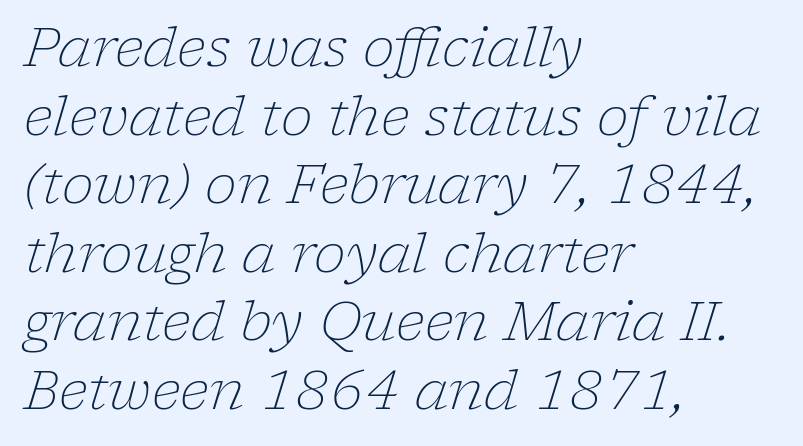
The image shows 54 px light serif type, italic (leaning right); set left-aligned, normal line spacing (1.27x), normal letter spacing, not underlined; low stroke contrast and a medium x-height.
